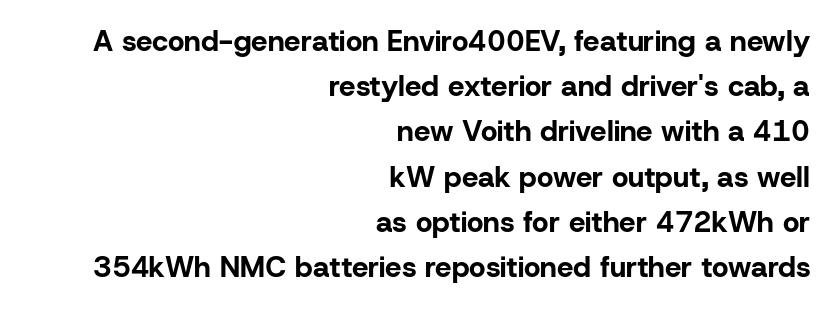
Q: Is the text bold? A: Yes.
Q: Is the text italic (slanted)? A: No, it is upright.
Q: Is the typeface a serif or a sans-serif typeface? A: Sans-serif.
Q: Is the text underlined? A: No.
Q: How is the paragraph aligned? A: Right-aligned.
Q: Is the spacing between letters normal or unusually wide? A: Normal.
Q: Is the spacing between lines tight, normal or loose? A: Normal.
Q: Width (condensed, normal, or wide)? A: Normal.
Q: Stroke contrast? A: Low.
Q: x-height? A: Medium.
Q: Monospaced? A: No.
